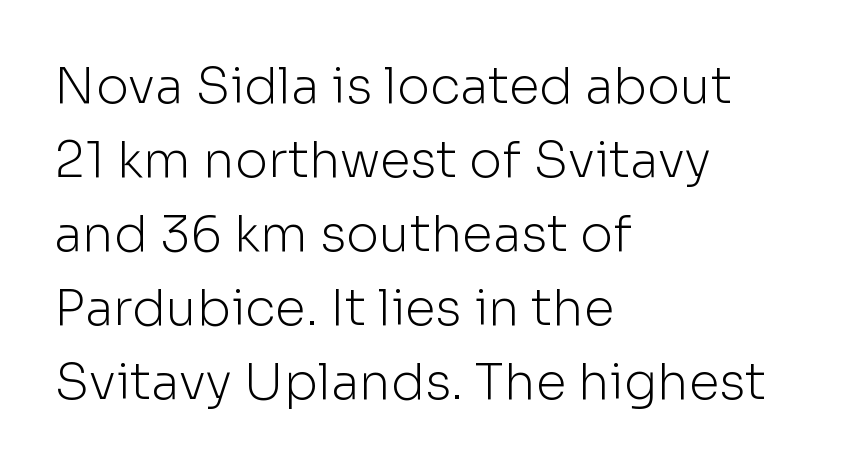
{"serif": "no", "italic": "no", "bold": "no", "weight": "light", "width": "normal", "stroke_contrast": "low", "x_height": "medium", "monospaced": "no", "underline": "no", "align": "left", "line_spacing": "normal", "line_spacing_ratio": 1.48, "letter_spacing": "normal", "letter_spacing_em": 0.0, "glyph_px": 50}
